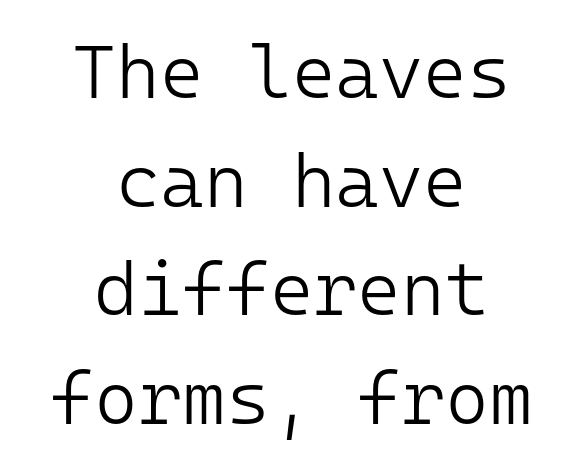
Q: Is the text bold? A: No.
Q: Is the text italic (slanted)? A: No, it is upright.
Q: Is the typeface a serif or a sans-serif typeface? A: Sans-serif.
Q: Is the text underlined? A: No.
Q: How is the paragraph aligned? A: Centered.
Q: Is the spacing between letters normal or unusually wide? A: Normal.
Q: Is the spacing between lines tight, normal or loose? A: Normal.
Q: Width (condensed, normal, or wide)? A: Normal.
Q: Stroke contrast? A: Low.
Q: x-height? A: Medium.
Q: Monospaced? A: Yes.
